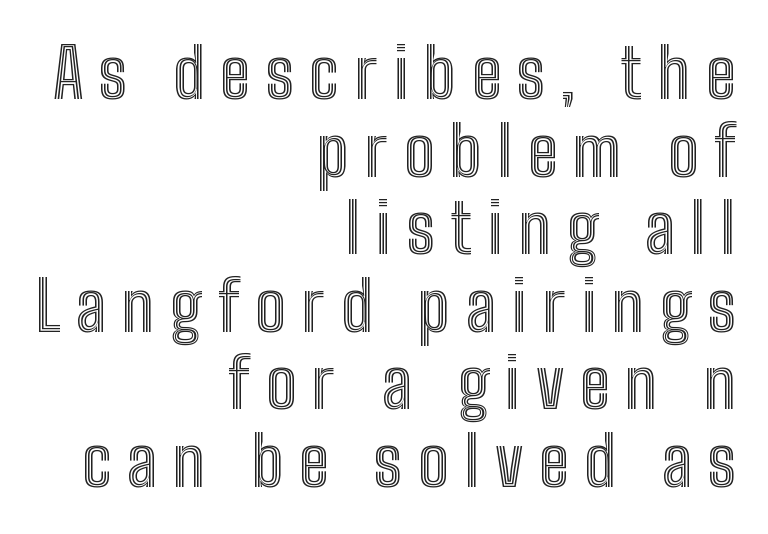
Q: Is the text italic (slanted)? A: No, it is upright.
Q: Is the text underlined? A: No.
Q: How is the paragraph aligned? A: Right-aligned.
Q: Is the spacing between letters normal or unusually wide? A: Unusually wide.
Q: Is the spacing between lines tight, normal or loose? A: Tight.
Q: Width (condensed, normal, or wide)? A: Condensed.
Q: x-height? A: Medium.
Q: Monospaced? A: No.
